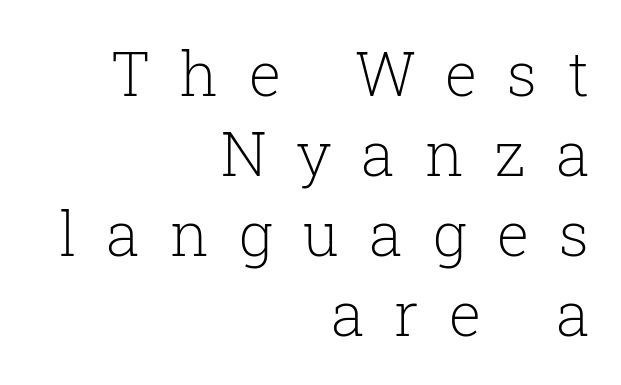
It's the straight-up-and-down kind of type. The rendering uses natural spacing where letterforms have individual widths. The space directly below the letters is spotless. Each letter's strokes conclude with small projecting serifs. Bold? No — there's no thickening of the strokes. These lines are set flush right with a ragged left edge.
